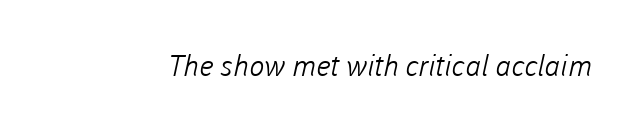
Q: Is the text bold? A: No.
Q: Is the typeface a serif or a sans-serif typeface? A: Sans-serif.
Q: Is the text underlined? A: No.
Q: Is the spacing between letters normal or unusually wide? A: Normal.
Q: Width (condensed, normal, or wide)? A: Normal.
Q: Stroke contrast? A: Low.
Q: x-height? A: Medium.
Q: Monospaced? A: No.
